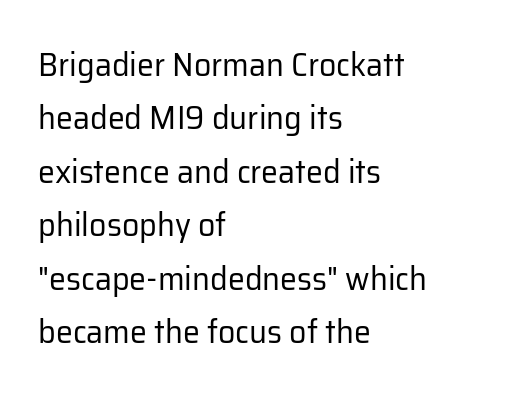
{"serif": "no", "italic": "no", "bold": "no", "weight": "regular", "width": "normal", "stroke_contrast": "low", "x_height": "medium", "monospaced": "no", "underline": "no", "align": "left", "line_spacing": "normal", "line_spacing_ratio": 1.57, "letter_spacing": "normal", "letter_spacing_em": 0.0, "glyph_px": 34}
